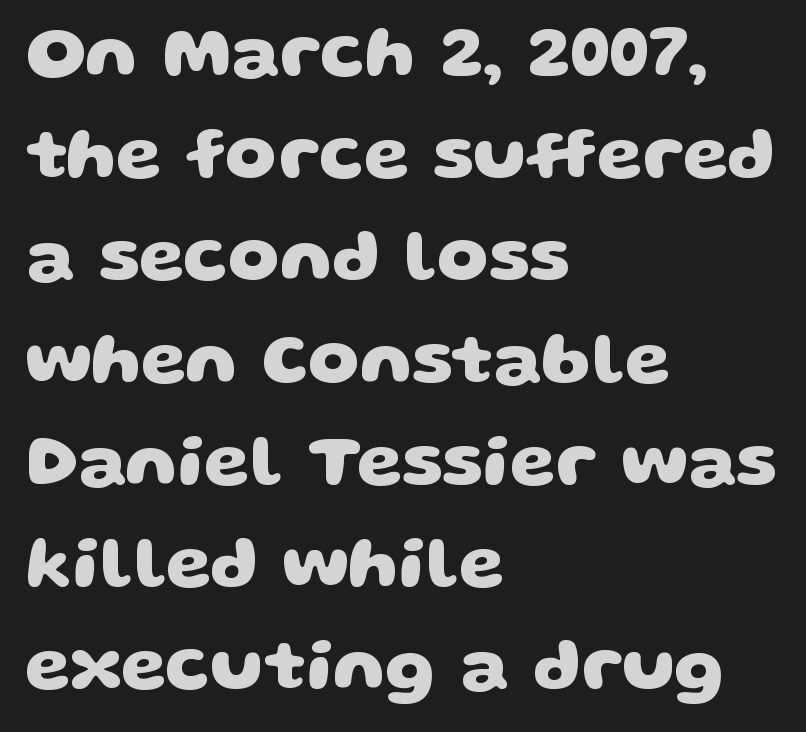
The line-height multiplier appears to be the usual default. Words appear dense and cohesive because spacing is normal. The face used here is proportionally spaced, like ordinary book or web type. You can tell from the bare stems that sans-serif type was used. The typesetter chose a ragged-right arrangement here. The zone under the glyphs is completely vacant.
